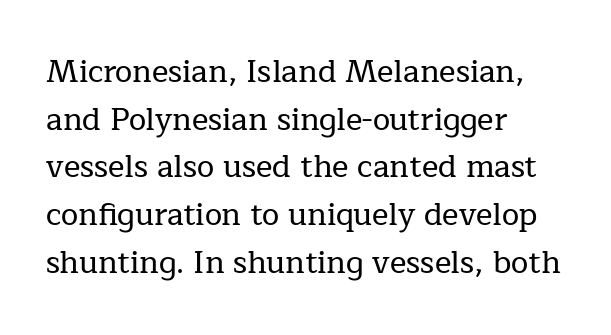
Tracking here is standard; glyphs follow each other at the usual distance. This sample uses an upright cut, with every glyph sitting square on the baseline. Each letter keeps its own natural width here, so spacing adapts to shape. I'd call this a serif setting — the letters wear small feet. The text block is weighted toward the left margin, trailing off unevenly rightward.
